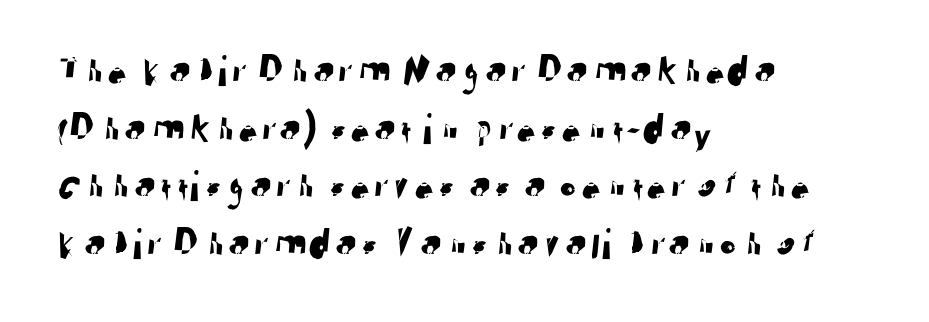
The typeface chosen for these lines omits serifs. One glance says typical: line gaps are just what's usual. Horizontally, the lines are justified to the leading edge only. Nobody drew a line under any word here. Short note: letters normally spaced.
